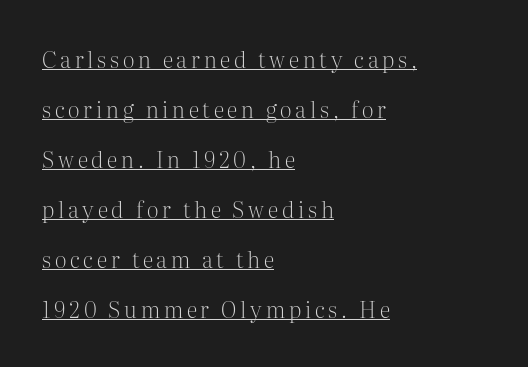
A light-to-regular cut is what we see here. Short and long lines alike share a common starting point at left. The words here are underlined. The leading is generous, giving the passage an open texture.
